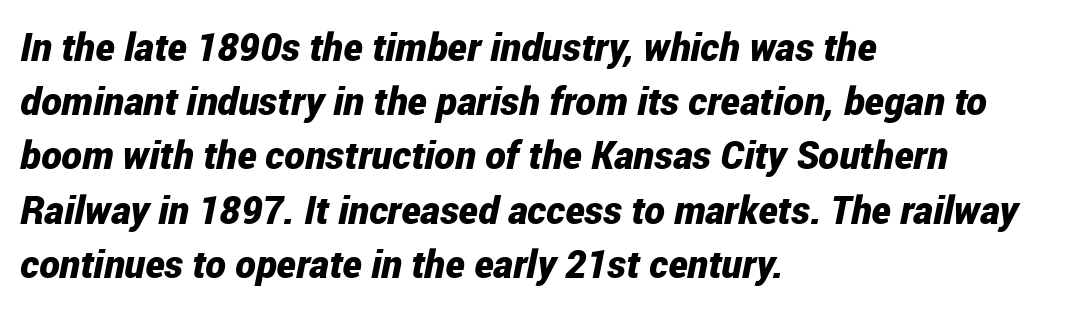
Q: Is the text bold? A: Yes.
Q: Is the text italic (slanted)? A: Yes, it leans right by about 12 degrees.
Q: Is the text underlined? A: No.
Q: How is the paragraph aligned? A: Left-aligned.
Q: Is the spacing between letters normal or unusually wide? A: Normal.
Q: Is the spacing between lines tight, normal or loose? A: Normal.
Q: Width (condensed, normal, or wide)? A: Condensed.
Q: Stroke contrast? A: Low.
Q: x-height? A: Medium.
Q: Monospaced? A: No.
